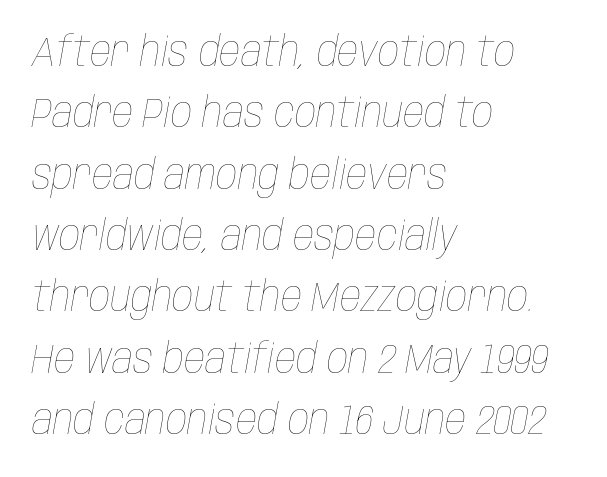
Q: Is the text bold? A: No.
Q: Is the text italic (slanted)? A: Yes, it leans right by about 10 degrees.
Q: Is the text underlined? A: No.
Q: How is the paragraph aligned? A: Left-aligned.
Q: Is the spacing between letters normal or unusually wide? A: Normal.
Q: Is the spacing between lines tight, normal or loose? A: Normal.
Q: Width (condensed, normal, or wide)? A: Condensed.
Q: Stroke contrast? A: Low.
Q: x-height? A: Large.
Q: Monospaced? A: No.
